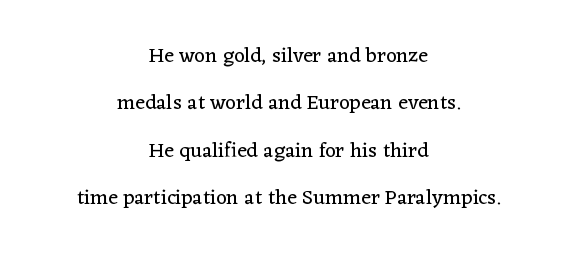
Q: Is the text bold? A: No.
Q: Is the text italic (slanted)? A: No, it is upright.
Q: Is the text underlined? A: No.
Q: How is the paragraph aligned? A: Centered.
Q: Is the spacing between letters normal or unusually wide? A: Normal.
Q: Is the spacing between lines tight, normal or loose? A: Loose.
